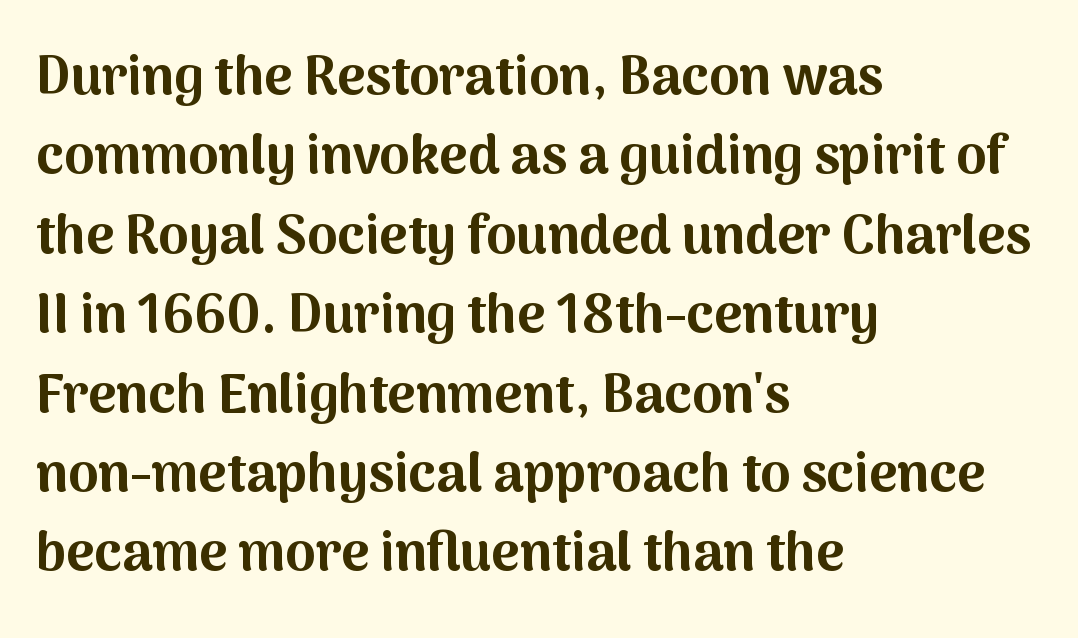
{"serif": "no", "italic": "no", "bold": "yes", "weight": "bold", "width": "normal", "stroke_contrast": "medium", "x_height": "medium", "monospaced": "no", "underline": "no", "align": "left", "line_spacing": "normal", "line_spacing_ratio": 1.47, "letter_spacing": "normal", "letter_spacing_em": 0.0, "glyph_px": 54}
